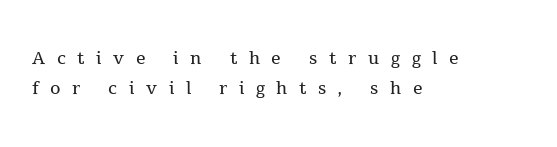
The image shows 24 px text type, upright; set left-aligned, normal line spacing (1.27x), unusually wide letter spacing (+0.49 em), not underlined.
